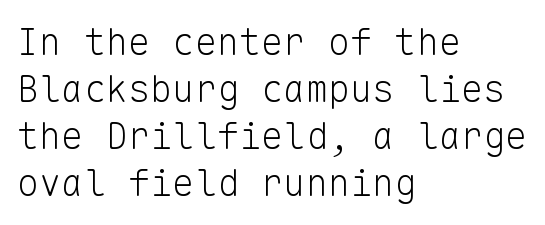
Q: Is the text bold? A: No.
Q: Is the text italic (slanted)? A: No, it is upright.
Q: Is the typeface a serif or a sans-serif typeface? A: Sans-serif.
Q: Is the text underlined? A: No.
Q: How is the paragraph aligned? A: Left-aligned.
Q: Is the spacing between letters normal or unusually wide? A: Normal.
Q: Is the spacing between lines tight, normal or loose? A: Normal.
Q: Width (condensed, normal, or wide)? A: Normal.
Q: Stroke contrast? A: Low.
Q: x-height? A: Medium.
Q: Monospaced? A: Yes.
